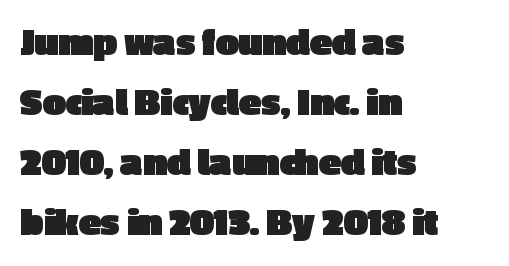
This sample is left-justified, so line endings fall wherever the words run out. A typesetter would label this face a sans. In terms of leading, this rendering sits right in the middle. Tall strokes in this sample are plumb rather than angled. Clear beneath every line of the passage. Is this a fixed-width face? No — the glyphs have proportional, varying widths.
